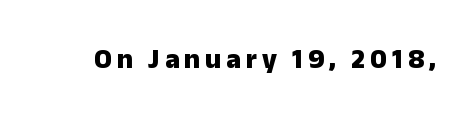
{"serif": "no", "italic": "no", "bold": "yes", "weight": "heavy", "width": "normal", "stroke_contrast": "low", "x_height": "medium", "monospaced": "no", "underline": "no", "glyph_px": 28}
